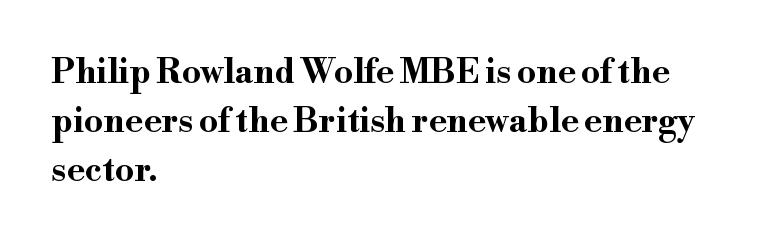
The image shows 34 px bold, wide serif type, upright; set left-aligned, normal line spacing (1.44x), normal letter spacing, not underlined; high stroke contrast and a small x-height.
